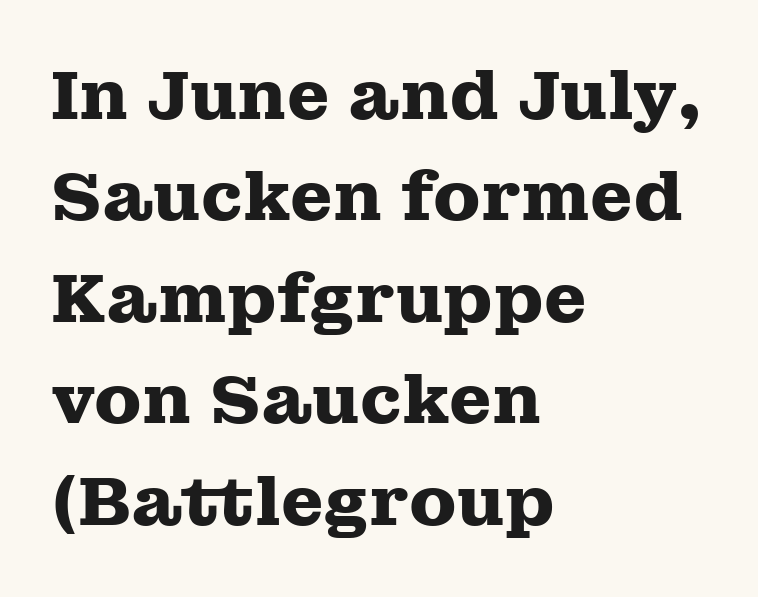
{"serif": "yes", "italic": "no", "bold": "yes", "weight": "heavy", "width": "wide", "stroke_contrast": "medium", "x_height": "medium", "monospaced": "no", "underline": "no", "align": "left", "line_spacing": "normal", "line_spacing_ratio": 1.47, "letter_spacing": "normal", "letter_spacing_em": 0.0, "glyph_px": 69}
